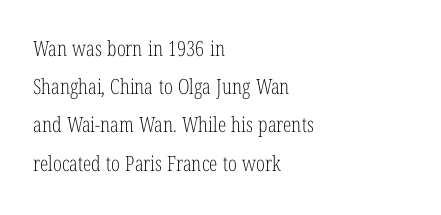
The gaps between neighbouring characters are ordinary and unremarkable. The baseline area is clear. The text block is weighted toward the left margin, trailing off unevenly rightward. The axis of the letterforms is exactly vertical.
